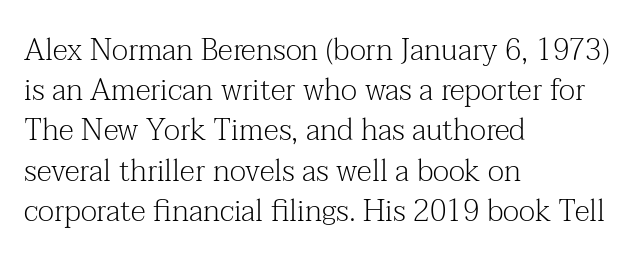
Q: Is the text bold? A: No.
Q: Is the text italic (slanted)? A: No, it is upright.
Q: Is the typeface a serif or a sans-serif typeface? A: Serif.
Q: Is the text underlined? A: No.
Q: How is the paragraph aligned? A: Left-aligned.
Q: Is the spacing between letters normal or unusually wide? A: Normal.
Q: Is the spacing between lines tight, normal or loose? A: Normal.
Q: Width (condensed, normal, or wide)? A: Normal.
Q: Stroke contrast? A: Medium.
Q: x-height? A: Medium.
Q: Monospaced? A: No.
